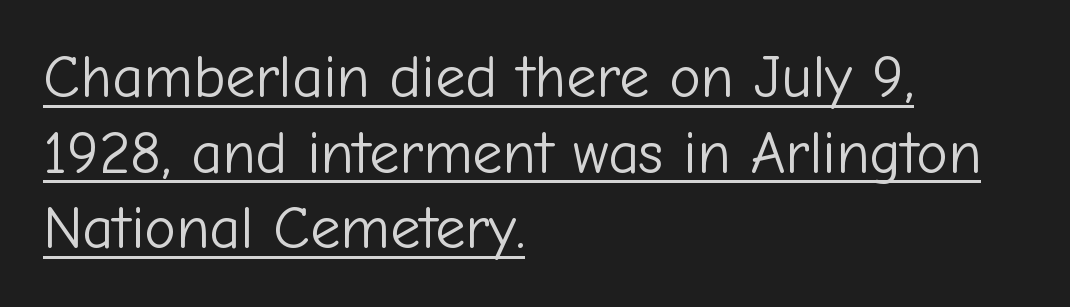
In terms of posture, this sample is upright. The letters look calm and open, with moderate or lighter stems. These characters rest on top of a visible drawn line. Looks like regular typesetting: each glyph gets only the width it needs.
